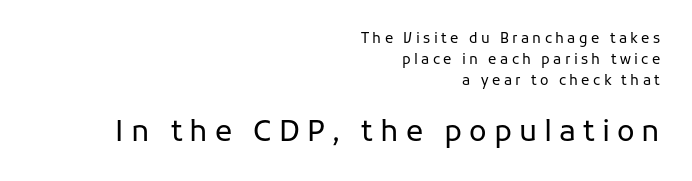
{"serif": "no", "italic": "no", "bold": "no", "weight": "regular", "width": "normal", "stroke_contrast": "low", "x_height": "medium", "monospaced": "no", "underline": "no", "align": "right", "line_spacing": "normal", "line_spacing_ratio": 1.5, "letter_spacing": "wide", "letter_spacing_em": 0.24, "larger_block": "second", "size_ratio": 2.07, "glyph_px": 29}
